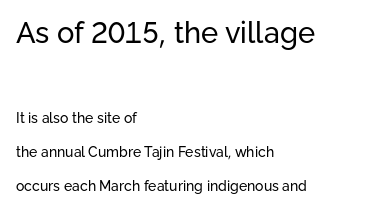
{"serif": "no", "italic": "no", "bold": "no", "weight": "regular", "width": "normal", "stroke_contrast": "low", "x_height": "medium", "monospaced": "no", "underline": "no", "align": "left", "line_spacing": "loose", "line_spacing_ratio": 2.43, "letter_spacing": "normal", "letter_spacing_em": 0.0, "larger_block": "first", "size_ratio": 2.07, "glyph_px": 29}
